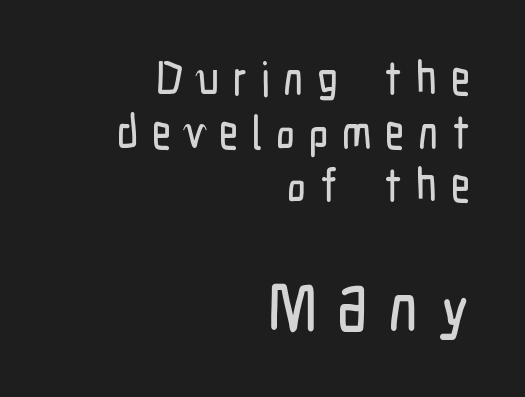
The space directly below the letters is spotless. Posture: vertical. The type family on display is of the sans-serif kind. Think of a printed novel: that variable character pitch is what you see here. The passage shown begins with its smaller block and ends with its larger one. The letters are spread apart with noticeably loose tracking.
